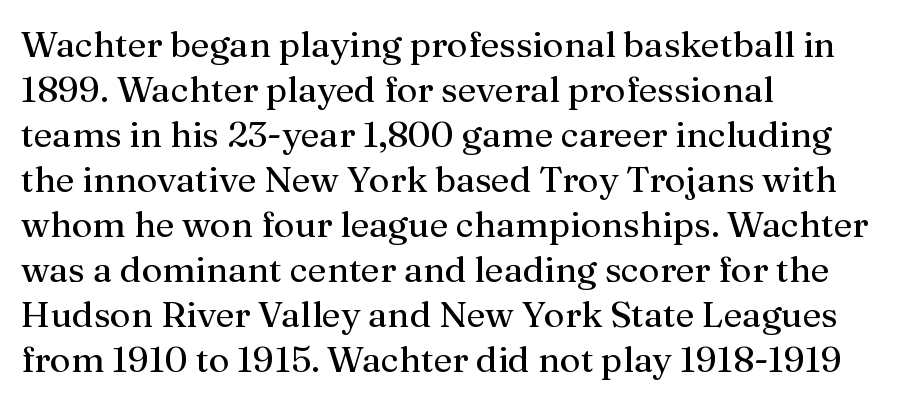
Left-aligned paragraph, ragged on the right. The face used here is proportionally spaced, like ordinary book or web type. Nothing unusual about the tracking: characters are spaced as the font intends. Unlike a clean sans, this face finishes its strokes with serifs. No word sits above an underline. The face looks like a standard text weight, possibly lighter.
